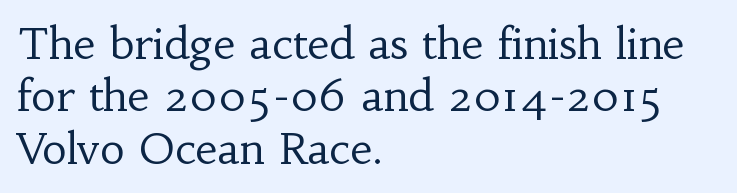
The image shows 43 px regular-weight serif type, upright; set left-aligned, line spacing 1.22x, normal letter spacing, not underlined; low stroke contrast and a small x-height.
